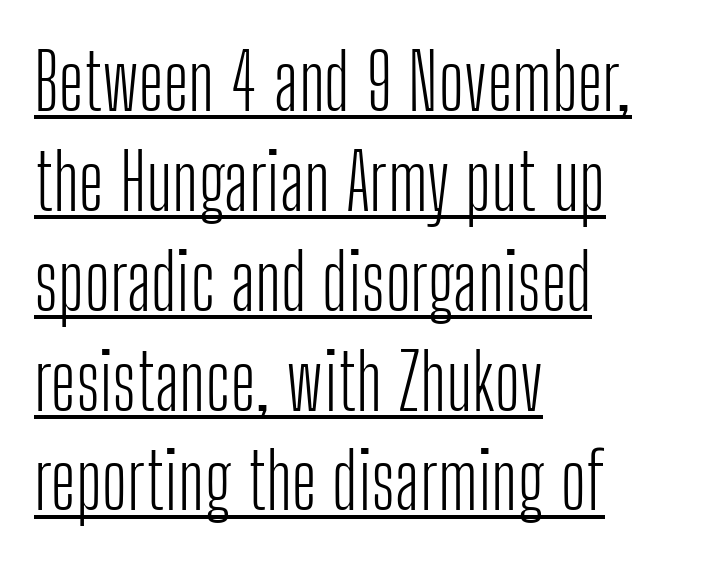
A light-to-regular cut is what we see here. This block has exactly the height ordinary leading produces. Note the varied advance widths — an 'i' is clearly narrower than an 'm'. Posture: upright roman. Underline: present.
